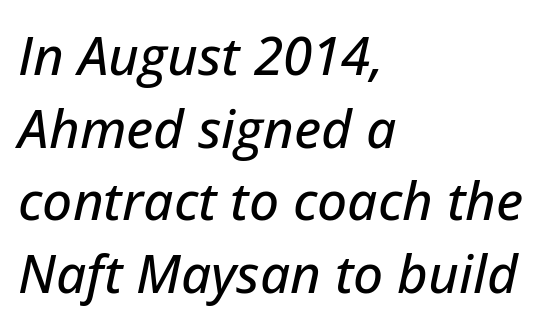
The image shows 53 px text type, italic (leaning right); set left-aligned, normal line spacing (1.37x), normal letter spacing, not underlined; low stroke contrast and a medium x-height.
